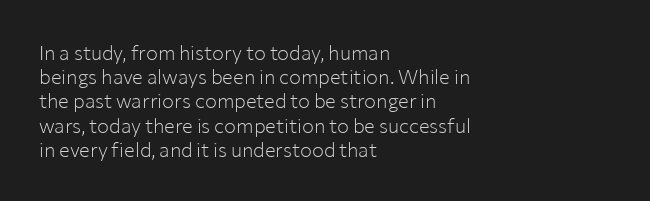
Q: Is the text bold? A: No.
Q: Is the text italic (slanted)? A: No, it is upright.
Q: Is the text underlined? A: No.
Q: How is the paragraph aligned? A: Left-aligned.
Q: Is the spacing between letters normal or unusually wide? A: Normal.
